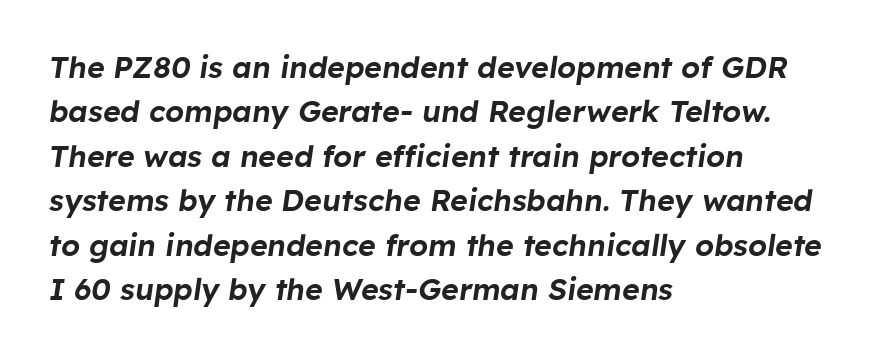
{"italic": "yes", "lean": "right", "slant_degrees": 8, "width": "normal", "stroke_contrast": "low", "x_height": "medium", "monospaced": "no", "underline": "no", "align": "left", "line_spacing": "normal", "line_spacing_ratio": 1.48, "letter_spacing": "normal", "letter_spacing_em": 0.0, "glyph_px": 30}
